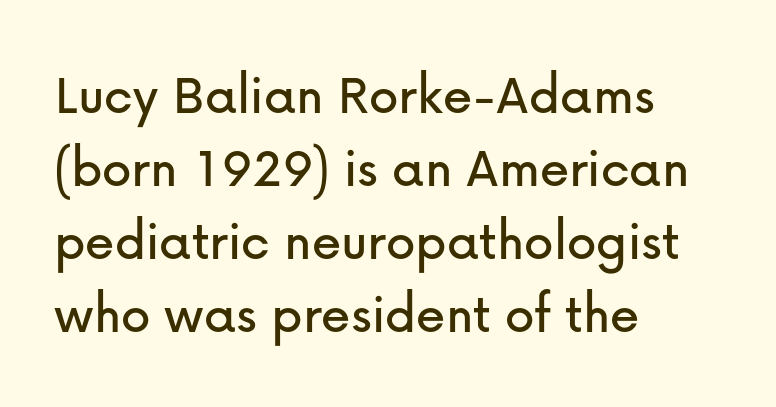
The area under the type is left untouched. The tracking reads as untouched default to a designer's eye. To sum up the face: it is a sans, with no serifs. A student would call this left alignment; a typographer would say flush left, rag right. Character widths vary here, with narrow letters taking less room than wide ones. The axis of the letterforms is exactly vertical.
